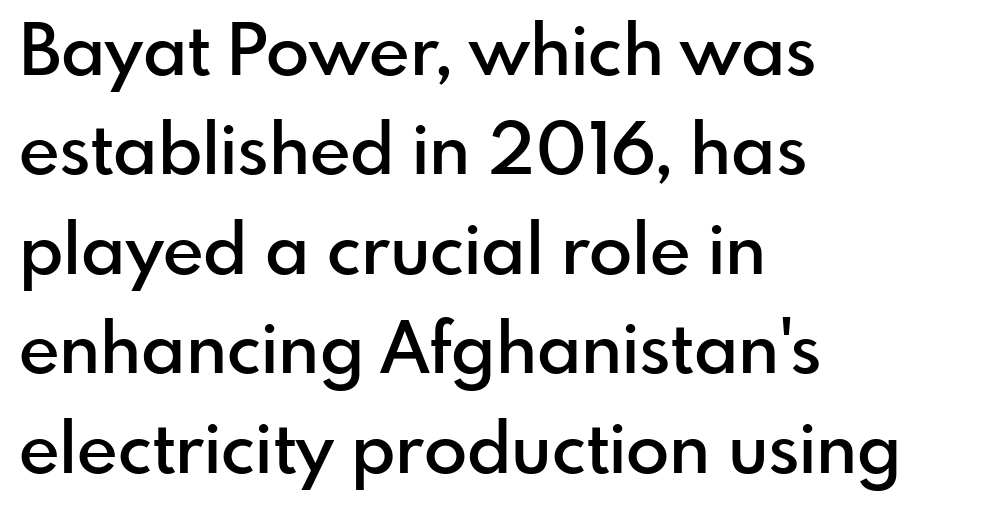
Q: Is the text bold? A: Semi-bold.
Q: Is the text italic (slanted)? A: No, it is upright.
Q: Is the typeface a serif or a sans-serif typeface? A: Sans-serif.
Q: Is the text underlined? A: No.
Q: How is the paragraph aligned? A: Left-aligned.
Q: Is the spacing between letters normal or unusually wide? A: Normal.
Q: Is the spacing between lines tight, normal or loose? A: Normal.
Q: Width (condensed, normal, or wide)? A: Normal.
Q: Stroke contrast? A: Low.
Q: x-height? A: Small.
Q: Monospaced? A: No.
